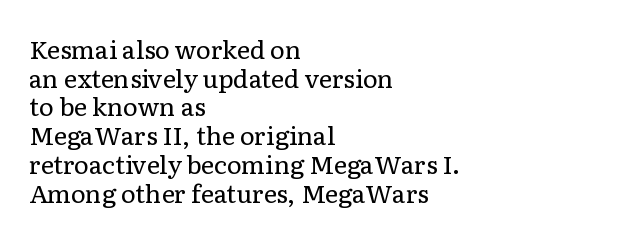
The image shows 25 px text type, upright; set left-aligned, tight line spacing (1.15x), normal letter spacing, not underlined.
